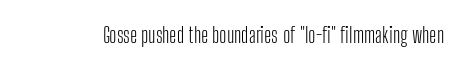
The space directly below the letters is spotless. Quick note: not italic, upright. The line texture is even and compact thanks to regular tracking. These glyphs show unthickened strokes, regular width or finer.
